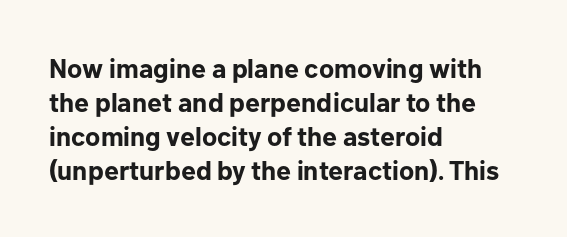
The image shows 27 px bold type, upright; set left-aligned, normal line spacing (1.26x), normal letter spacing, not underlined.
